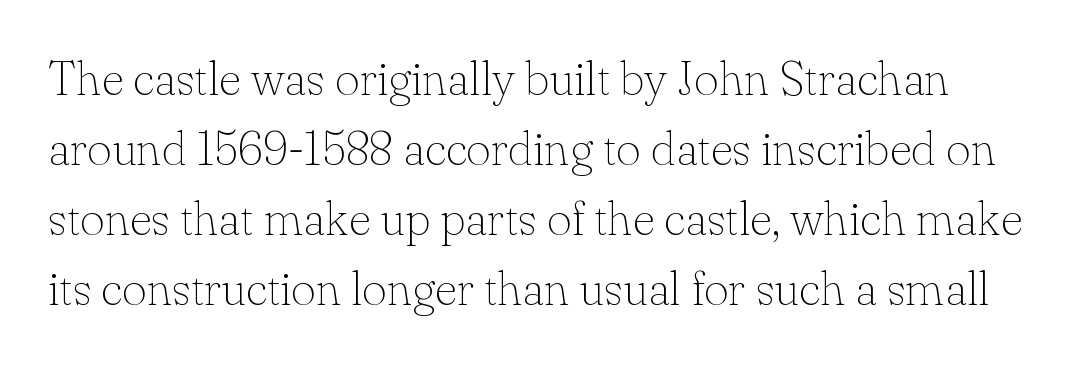
Letterform terminals end in serifs throughout the passage. You could not count columns in this text — the font is proportionally spaced. No heavy texture on the line: the type isn't bold. The space beneath each line is pristine and unruled. The gaps between neighbouring characters are ordinary and unremarkable.
